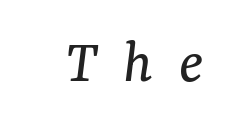
Q: Is the text bold? A: No.
Q: Is the text italic (slanted)? A: Yes, it leans right by about 7 degrees.
Q: Is the typeface a serif or a sans-serif typeface? A: Serif.
Q: Is the text underlined? A: No.
Q: Is the spacing between letters normal or unusually wide? A: Unusually wide.
Q: Width (condensed, normal, or wide)? A: Normal.
Q: Stroke contrast? A: Medium.
Q: x-height? A: Medium.
Q: Monospaced? A: No.
